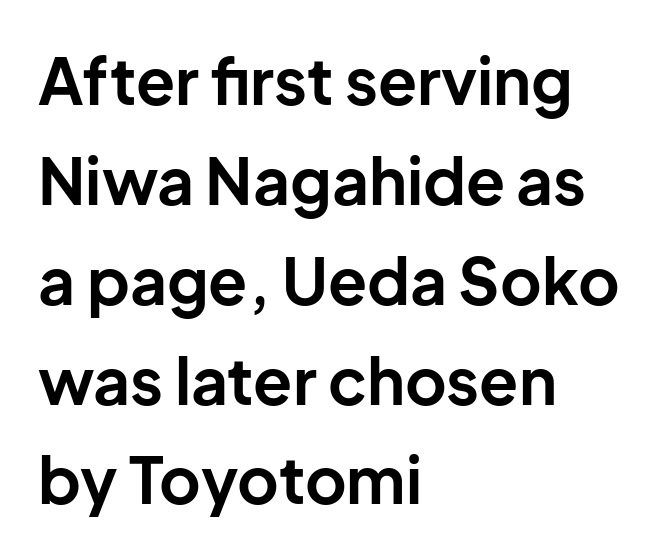
The image shows 64 px bold sans-serif type, upright; set left-aligned, normal line spacing (1.56x), normal letter spacing, not underlined; low stroke contrast and a medium x-height.
